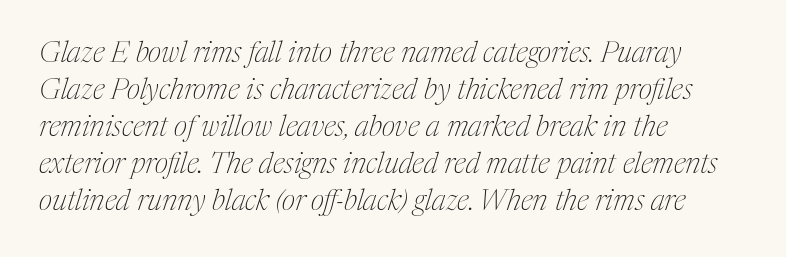
{"serif": "yes", "italic": "yes", "lean": "right", "slant_degrees": 17, "bold": "no", "weight": "thin", "width": "condensed", "stroke_contrast": "medium", "x_height": "medium", "monospaced": "no", "underline": "no", "align": "left", "line_spacing": "normal", "line_spacing_ratio": 1.28, "letter_spacing": "normal", "letter_spacing_em": 0.0, "glyph_px": 29}
